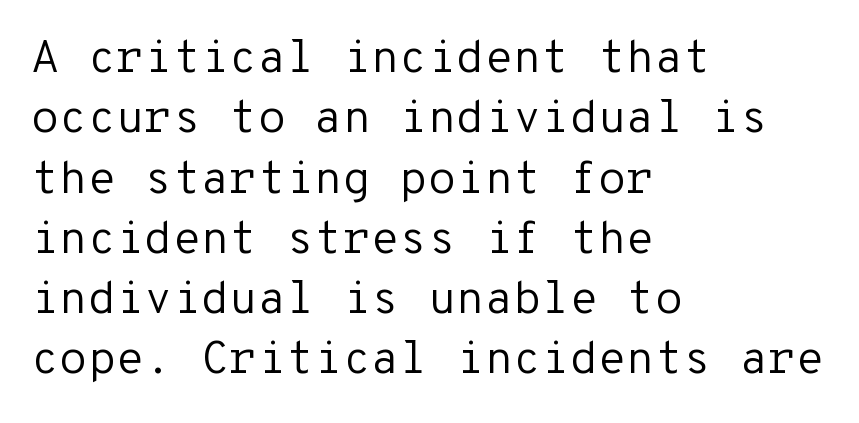
The image shows 46 px regular-weight sans-serif type, upright, monospaced; set left-aligned, normal line spacing (1.31x), normal letter spacing, not underlined; low stroke contrast and a medium x-height.
